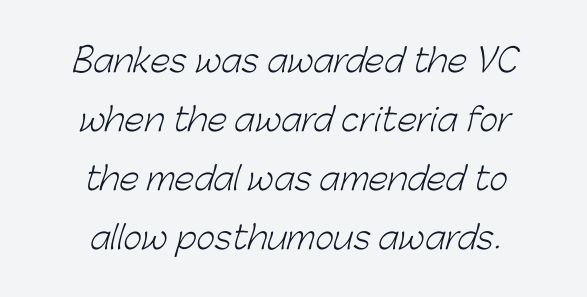
{"serif": "no", "bold": "no", "weight": "light", "width": "normal", "stroke_contrast": "low", "x_height": "medium", "monospaced": "no", "underline": "no", "align": "center", "line_spacing_ratio": 1.84, "letter_spacing": "normal", "letter_spacing_em": 0.0, "glyph_px": 32}
